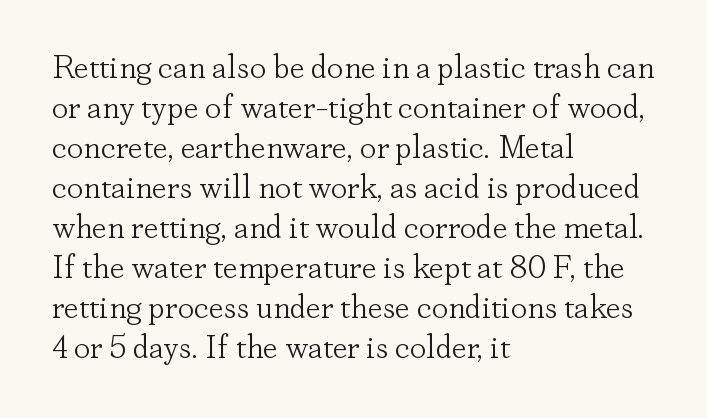
Q: Is the text bold? A: No.
Q: Is the text italic (slanted)? A: No, it is upright.
Q: Is the typeface a serif or a sans-serif typeface? A: Serif.
Q: Is the text underlined? A: No.
Q: How is the paragraph aligned? A: Left-aligned.
Q: Is the spacing between letters normal or unusually wide? A: Normal.
Q: Width (condensed, normal, or wide)? A: Normal.
Q: Stroke contrast? A: Low.
Q: x-height? A: Small.
Q: Monospaced? A: No.
